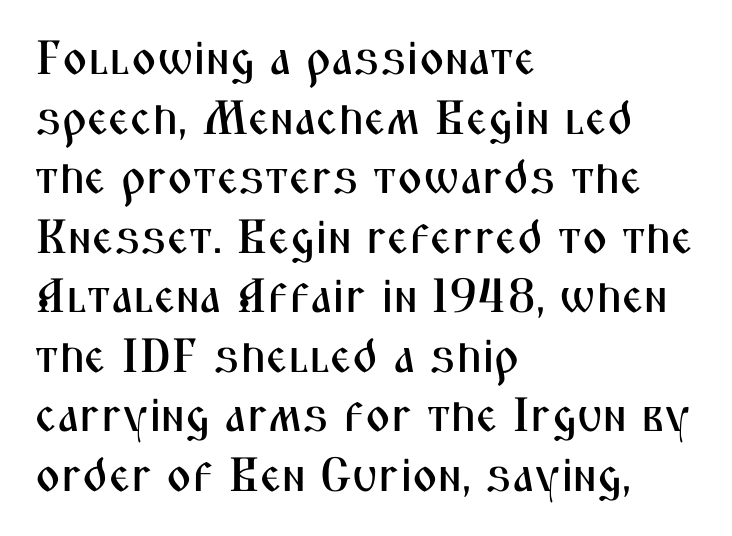
{"serif": "no", "italic": "no", "width": "condensed", "stroke_contrast": "medium", "x_height": "medium", "monospaced": "no", "underline": "no", "align": "left", "line_spacing_ratio": 1.24, "letter_spacing": "normal", "letter_spacing_em": 0.0, "glyph_px": 48}
